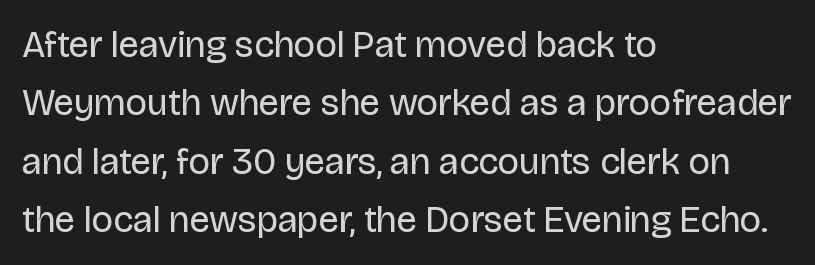
The lettering holds an erect, upright posture throughout. The letters sit at their default tracking, neither squeezed nor spread. These lines sit exactly where default settings would place them. Stems here are at most as thick as an everyday book face. Check the space under the baseline: it is left empty.
